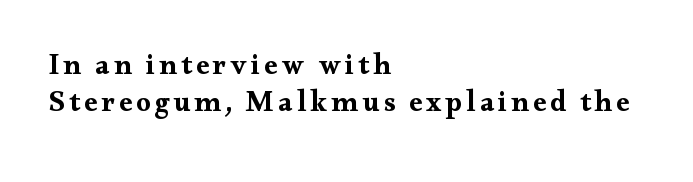
Heavy, bold letterforms. Think of a printed novel: that variable character pitch is what you see here. Nobody drew a line under any word here. These lines stack with their left ends in a neat column. The type family on display is of the serif kind. If you drew a line through each stem, it would be perfectly vertical.
